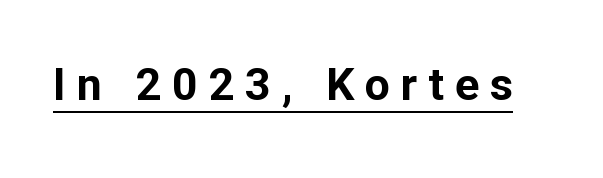
Every word sits above its own underline. A typesetter would call this proportional, since set widths differ per character. Posture: straight, roman, zero tilt. Stroke terminals: plain, sans-serif. Here the glyphs are tracked loosely, breaking word shapes into spaced letters. I'd describe the lettering as bold — thick and assertive.
